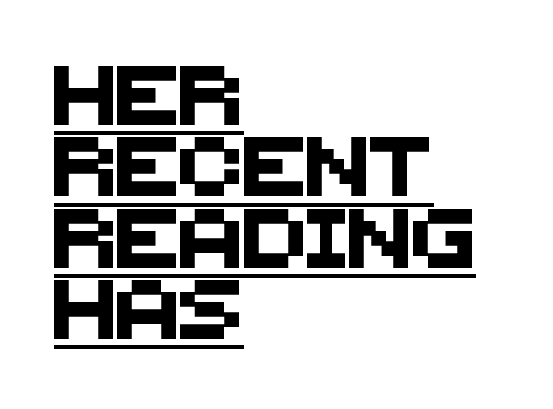
The image shows 59 px sans-serif type; set left-aligned, line spacing 1.21x, normal letter spacing, underlined; medium stroke contrast and a large x-height.
